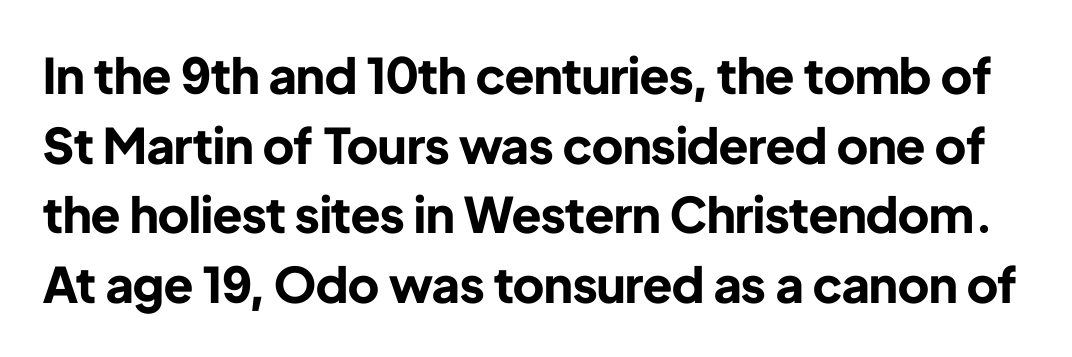
The image shows 49 px bold sans-serif type, upright; set normal line spacing (1.42x), normal letter spacing, not underlined; low stroke contrast and a medium x-height.
